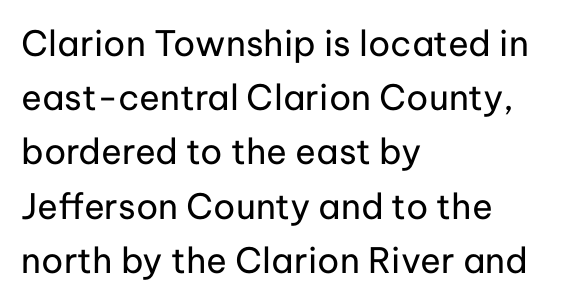
{"serif": "no", "italic": "no", "bold": "no", "weight": "regular", "width": "normal", "stroke_contrast": "low", "x_height": "medium", "monospaced": "no", "underline": "no", "align": "left", "line_spacing": "normal", "line_spacing_ratio": 1.55, "letter_spacing": "normal", "letter_spacing_em": 0.0, "glyph_px": 35}
